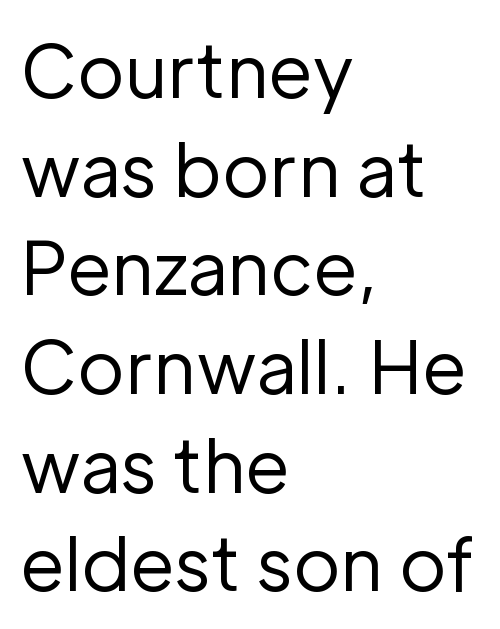
Q: Is the text bold? A: No.
Q: Is the text italic (slanted)? A: No, it is upright.
Q: Is the typeface a serif or a sans-serif typeface? A: Sans-serif.
Q: Is the text underlined? A: No.
Q: How is the paragraph aligned? A: Left-aligned.
Q: Is the spacing between letters normal or unusually wide? A: Normal.
Q: Is the spacing between lines tight, normal or loose? A: Normal.
Q: Width (condensed, normal, or wide)? A: Normal.
Q: Stroke contrast? A: Low.
Q: x-height? A: Medium.
Q: Monospaced? A: No.
